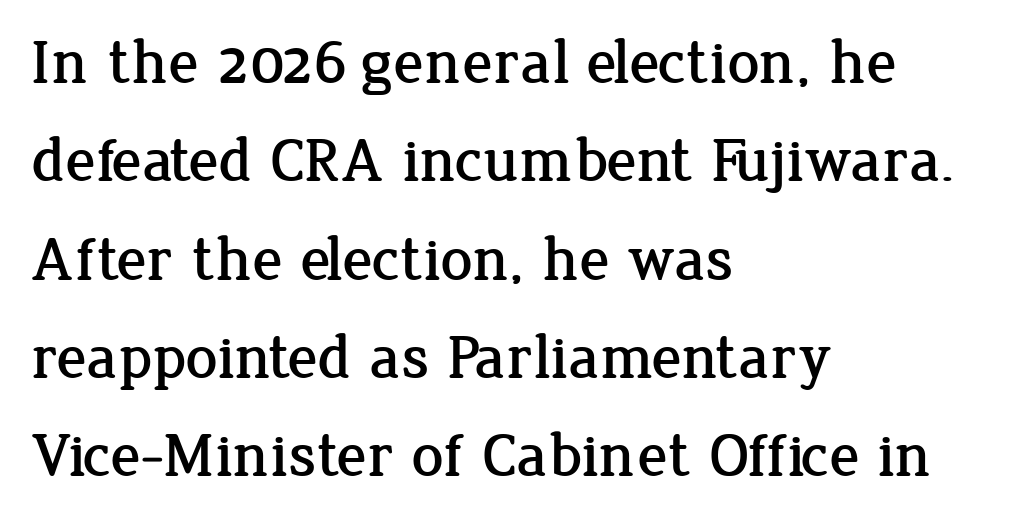
Q: Is the text italic (slanted)? A: No, it is upright.
Q: Is the typeface a serif or a sans-serif typeface? A: Serif.
Q: Is the text underlined? A: No.
Q: How is the paragraph aligned? A: Left-aligned.
Q: Is the spacing between letters normal or unusually wide? A: Normal.
Q: Is the spacing between lines tight, normal or loose? A: Normal.
Q: Width (condensed, normal, or wide)? A: Normal.
Q: Stroke contrast? A: Low.
Q: x-height? A: Medium.
Q: Monospaced? A: No.
